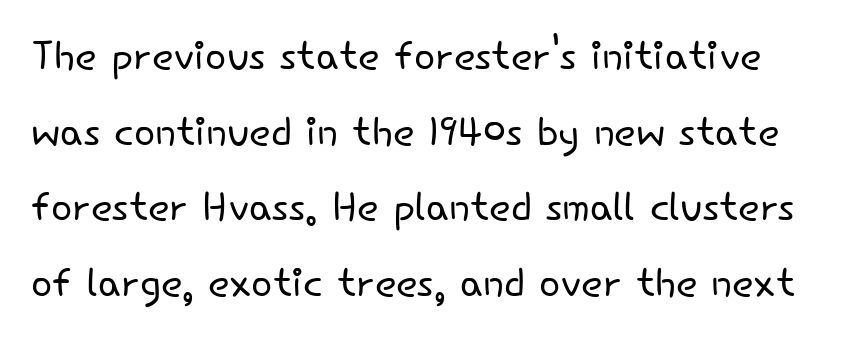
{"serif": "no", "italic": "no", "bold": "no", "weight": "light", "width": "normal", "stroke_contrast": "low", "x_height": "small", "monospaced": "no", "underline": "no", "line_spacing": "normal", "line_spacing_ratio": 1.35, "letter_spacing": "normal", "letter_spacing_em": 0.0, "glyph_px": 56}
